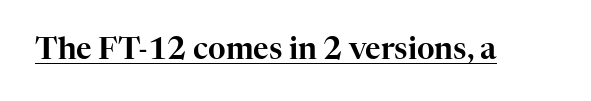
{"serif": "yes", "italic": "no", "width": "normal", "stroke_contrast": "high", "x_height": "medium", "monospaced": "no", "underline": "yes", "letter_spacing": "normal", "letter_spacing_em": 0.0, "glyph_px": 30}
